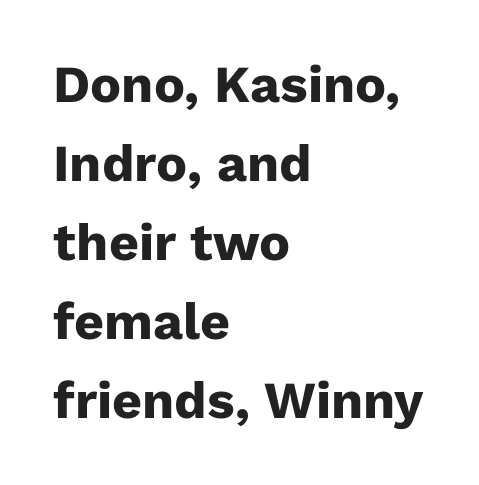
Q: Is the text bold? A: Yes.
Q: Is the text italic (slanted)? A: No, it is upright.
Q: Is the typeface a serif or a sans-serif typeface? A: Sans-serif.
Q: Is the text underlined? A: No.
Q: How is the paragraph aligned? A: Left-aligned.
Q: Is the spacing between letters normal or unusually wide? A: Normal.
Q: Is the spacing between lines tight, normal or loose? A: Normal.
Q: Width (condensed, normal, or wide)? A: Normal.
Q: Stroke contrast? A: Low.
Q: x-height? A: Medium.
Q: Monospaced? A: No.
